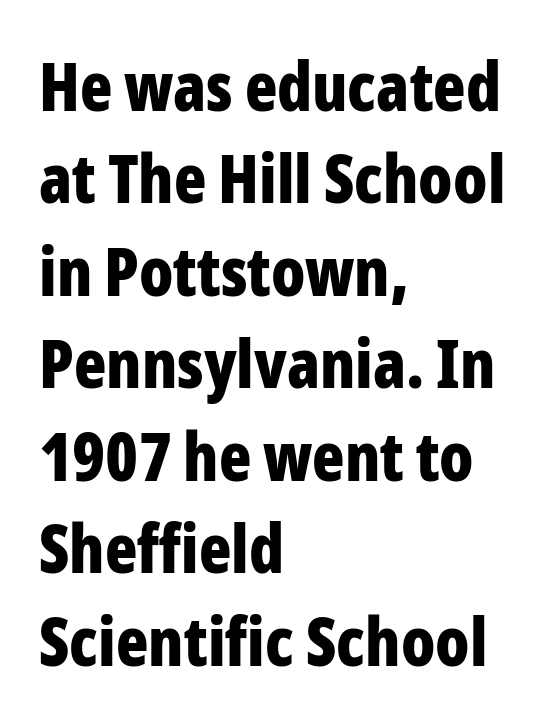
{"serif": "no", "italic": "no", "bold": "yes", "weight": "bold", "width": "condensed", "stroke_contrast": "low", "x_height": "medium", "monospaced": "no", "underline": "no", "align": "left", "line_spacing": "normal", "line_spacing_ratio": 1.38, "letter_spacing": "normal", "letter_spacing_em": 0.0, "glyph_px": 67}
